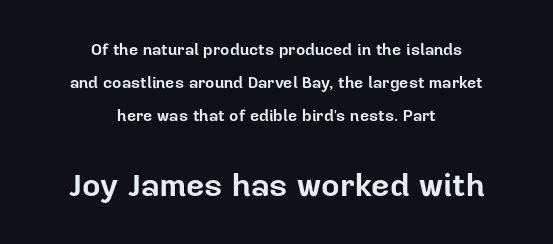
The image shows 32 px bold sans-serif type, upright; set centered, loose line spacing (2.07x), normal letter spacing, not underlined; the second (bottom) block is 2.0x larger; low stroke contrast and a medium x-height.
